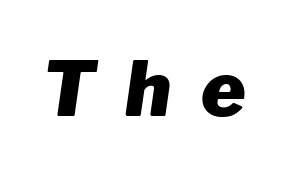
Q: Is the text bold? A: Yes.
Q: Is the text italic (slanted)? A: Yes, it leans right by about 8 degrees.
Q: Is the text underlined? A: No.
Q: Is the spacing between letters normal or unusually wide? A: Unusually wide.
Q: Width (condensed, normal, or wide)? A: Normal.
Q: Stroke contrast? A: Low.
Q: x-height? A: Medium.
Q: Monospaced? A: No.
